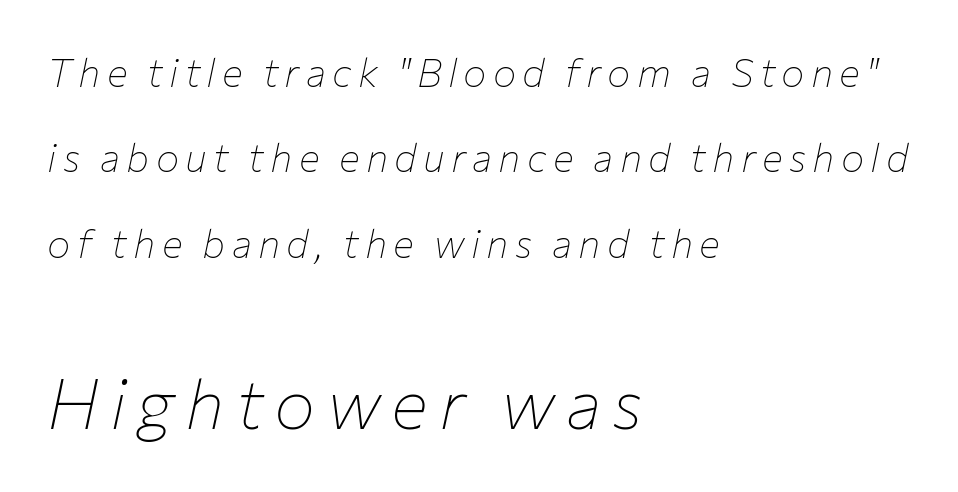
Posture: slanted. Block two is the big one; block one sits smaller above it. Every row of glyphs begins at an identical x-position on the left. Varying glyph widths throughout — classic text-font behaviour.
